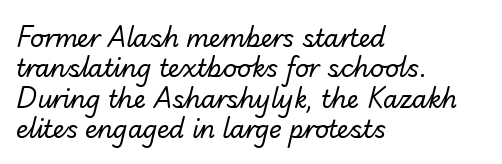
The image shows 24 px text type; set left-aligned, normal line spacing (1.27x), normal letter spacing, not underlined.
